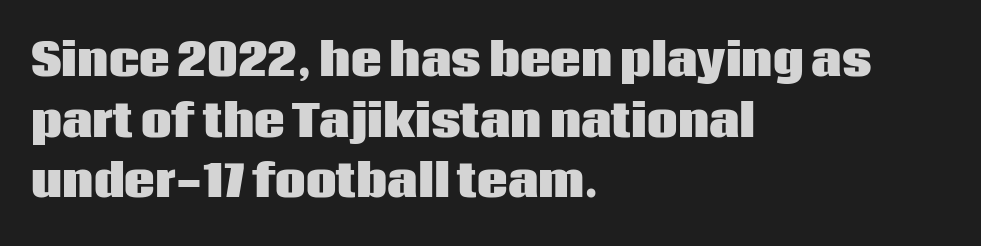
The image shows 43 px heavy sans-serif type, upright; set left-aligned, normal line spacing (1.41x), normal letter spacing, not underlined; low stroke contrast and a large x-height.
